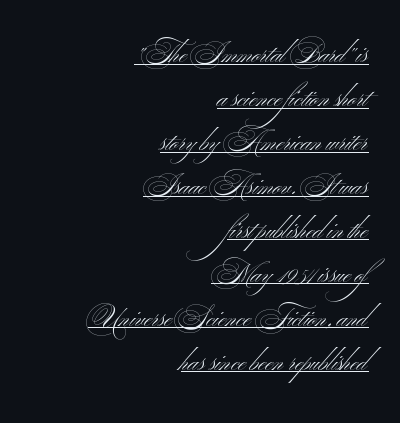
{"bold": "no", "underline": "yes", "align": "right", "line_spacing": "normal", "line_spacing_ratio": 1.69, "letter_spacing": "normal", "letter_spacing_em": 0.0, "glyph_px": 26}
